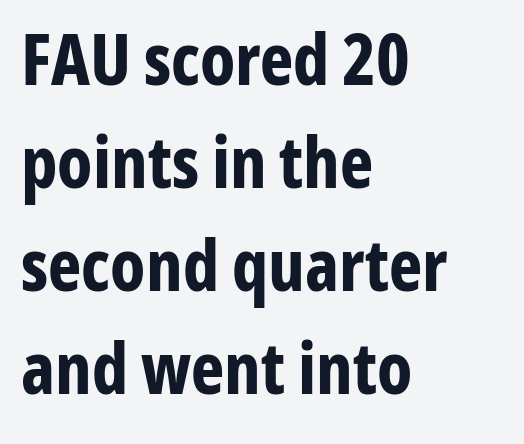
A classic flush-left, rag-right setting is used for this passage. There is no visible air inserted between adjacent glyphs. Thick stems and heavy bowls — unmistakably bold. Leading: standard. These lines are rendered in a variable-pitch font.
